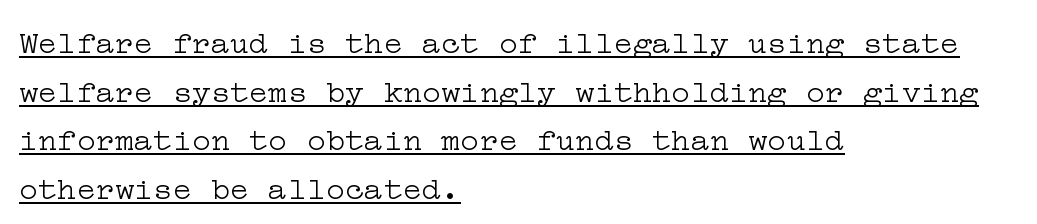
{"serif": "yes", "italic": "no", "bold": "no", "weight": "light", "width": "wide", "stroke_contrast": "low", "x_height": "medium", "underline": "yes", "align": "left", "line_spacing": "normal", "line_spacing_ratio": 1.52, "letter_spacing": "normal", "letter_spacing_em": 0.0, "glyph_px": 32}
